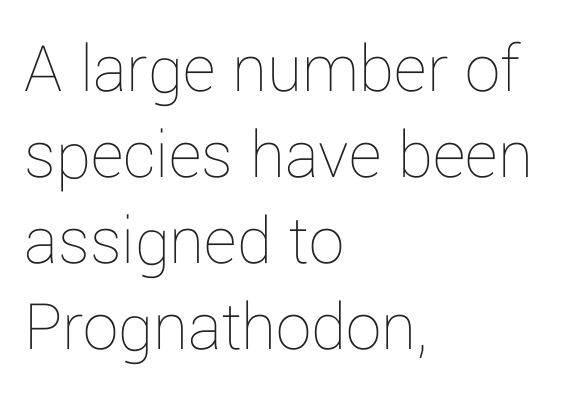
Q: Is the text bold? A: No.
Q: Is the text italic (slanted)? A: No, it is upright.
Q: Is the text underlined? A: No.
Q: How is the paragraph aligned? A: Left-aligned.
Q: Is the spacing between letters normal or unusually wide? A: Normal.
Q: Width (condensed, normal, or wide)? A: Normal.
Q: Stroke contrast? A: Low.
Q: x-height? A: Medium.
Q: Monospaced? A: No.
